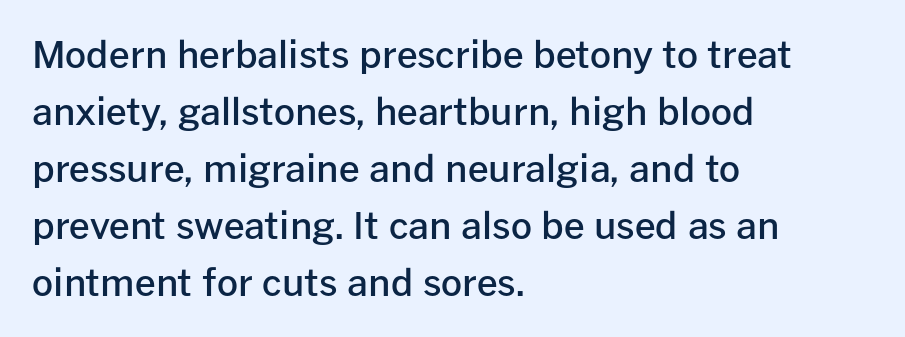
Q: Is the text bold? A: Semi-bold.
Q: Is the text italic (slanted)? A: No, it is upright.
Q: Is the typeface a serif or a sans-serif typeface? A: Sans-serif.
Q: Is the text underlined? A: No.
Q: How is the paragraph aligned? A: Left-aligned.
Q: Is the spacing between letters normal or unusually wide? A: Normal.
Q: Is the spacing between lines tight, normal or loose? A: Normal.
Q: Width (condensed, normal, or wide)? A: Normal.
Q: Stroke contrast? A: Low.
Q: x-height? A: Medium.
Q: Monospaced? A: No.
